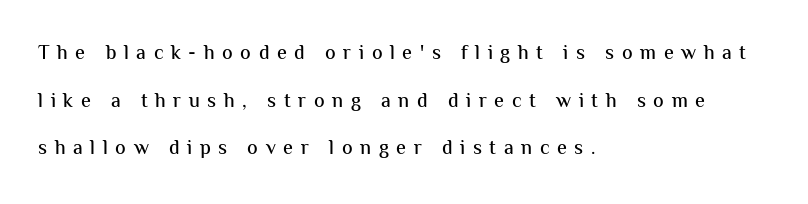
The image shows 20 px text type, upright; set left-aligned, loose line spacing (2.38x), unusually wide letter spacing (+0.38 em), not underlined.
